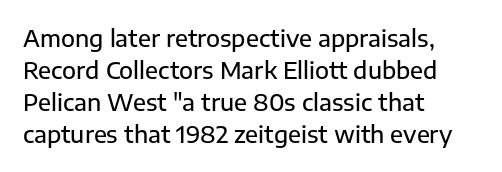
These lines are set flush left with a ragged right edge. Nope, not italic — everything's standing straight. Observe the ordinary spacing: letters are neighbours, not strangers. Vertically, the passage feels balanced, rows spaced as you'd expect. Has an underline been added? It has not.
